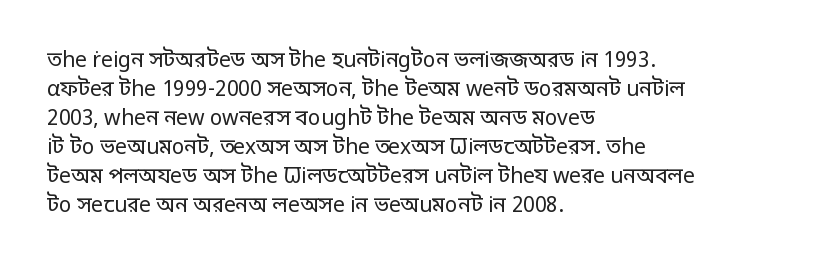
Letters rest on an invisible, unmarked baseline. Heaviness? Minimal to ordinary, like unemphasized prose. The rendering anchors every line to the left-hand side. The line-height multiplier appears to be the usual default.
